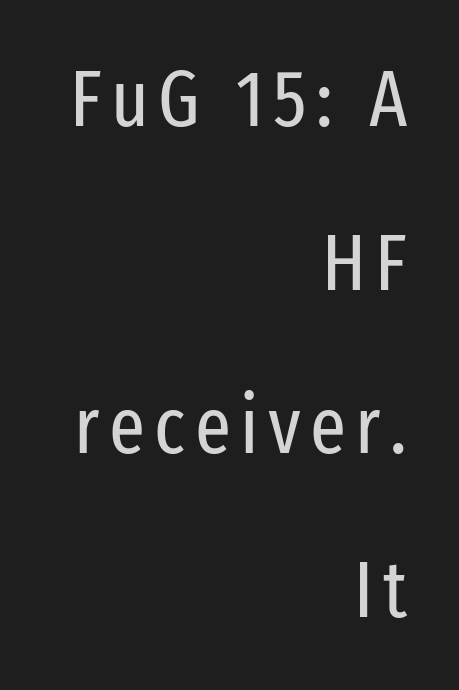
I'd call this a sans setting — the letters go barefoot. Alignment: flush right. The letters look calm and open, with moderate or lighter stems. The passage shown stacks its lines with a broad gap. No word sits above an underline. If you drew a line through each stem, it would be perfectly vertical.
